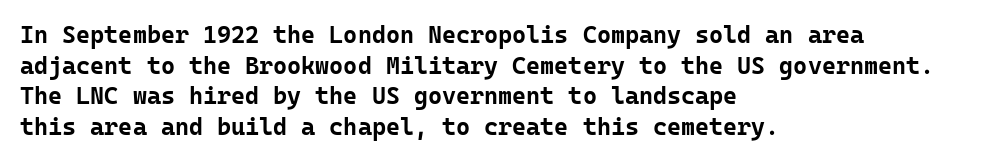
{"italic": "no", "bold": "yes", "underline": "no", "align": "left", "line_spacing": "normal", "line_spacing_ratio": 1.28, "letter_spacing": "normal", "letter_spacing_em": 0.0, "glyph_px": 24}
